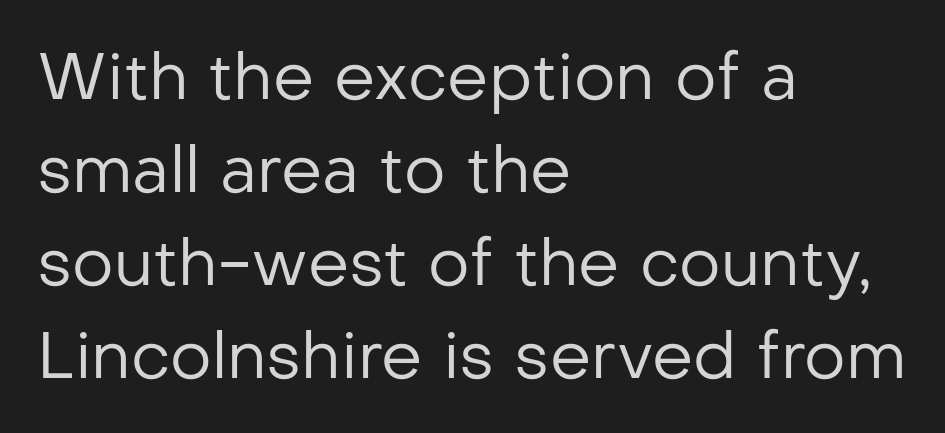
Q: Is the text bold? A: No.
Q: Is the text italic (slanted)? A: No, it is upright.
Q: Is the typeface a serif or a sans-serif typeface? A: Sans-serif.
Q: Is the text underlined? A: No.
Q: How is the paragraph aligned? A: Left-aligned.
Q: Is the spacing between letters normal or unusually wide? A: Normal.
Q: Is the spacing between lines tight, normal or loose? A: Normal.
Q: Width (condensed, normal, or wide)? A: Normal.
Q: Stroke contrast? A: Low.
Q: x-height? A: Medium.
Q: Monospaced? A: No.
